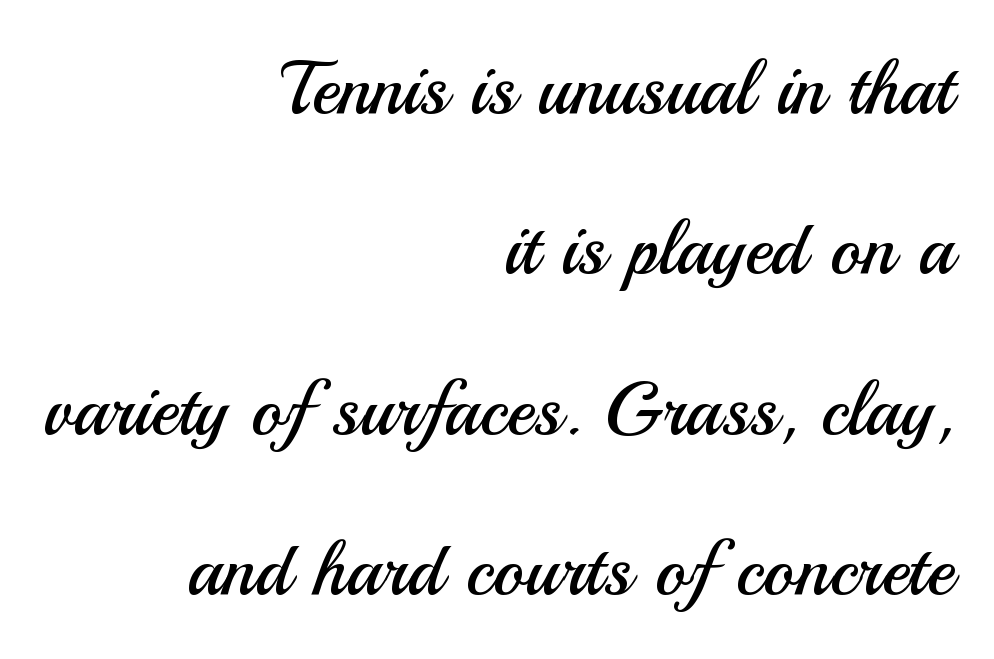
The image shows 75 px regular-weight sans-serif type; set right-aligned, loose line spacing (2.14x), normal letter spacing, not underlined; medium stroke contrast and a small x-height.
